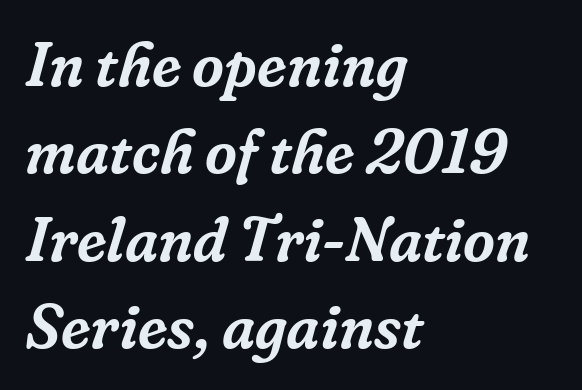
{"serif": "yes", "italic": "yes", "lean": "right", "slant_degrees": 16, "width": "normal", "stroke_contrast": "low", "x_height": "medium", "monospaced": "no", "underline": "no", "align": "left", "line_spacing": "normal", "line_spacing_ratio": 1.41, "letter_spacing": "normal", "letter_spacing_em": 0.0, "glyph_px": 62}
